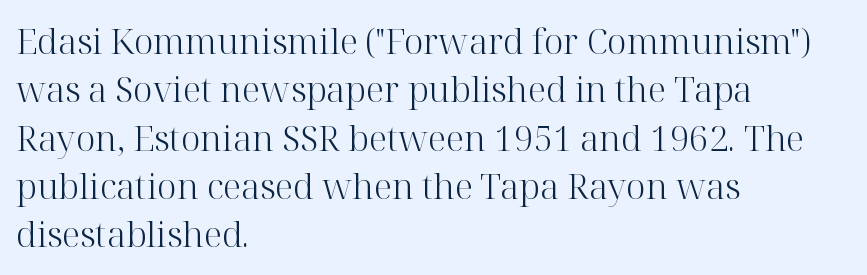
{"serif": "yes", "italic": "no", "bold": "no", "weight": "light", "width": "normal", "stroke_contrast": "high", "x_height": "medium", "monospaced": "no", "underline": "no", "align": "left", "line_spacing": "normal", "line_spacing_ratio": 1.38, "letter_spacing": "normal", "letter_spacing_em": 0.0, "glyph_px": 35}
